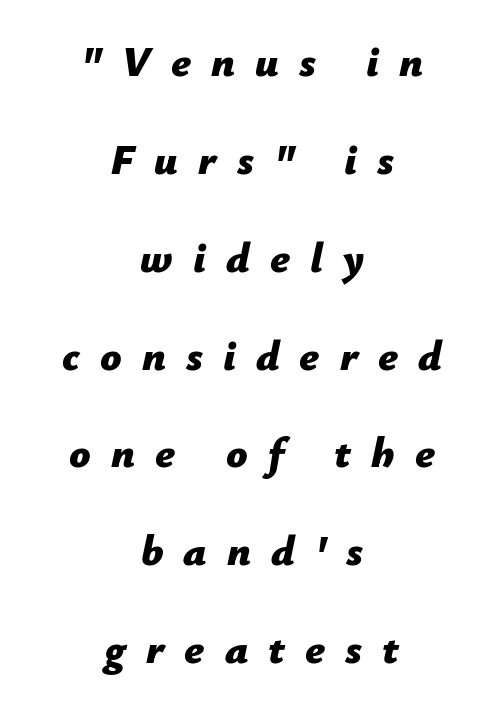
Typographic density is high because the face is bold. If you measured baseline to baseline, you'd find a long distance. These lines are centered, leaving both edges ragged. Quick note: italic.
